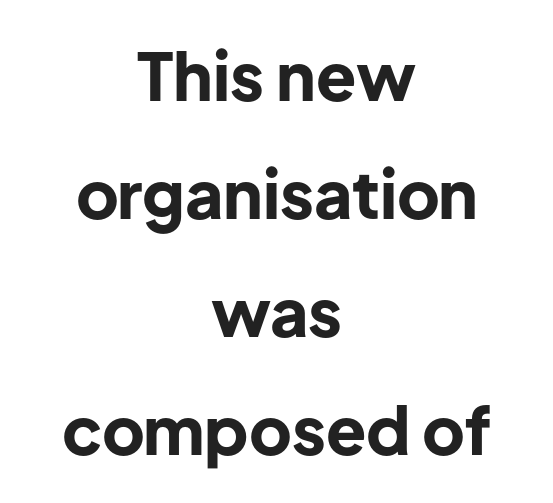
Q: Is the text bold? A: Yes.
Q: Is the text italic (slanted)? A: No, it is upright.
Q: Is the typeface a serif or a sans-serif typeface? A: Sans-serif.
Q: Is the text underlined? A: No.
Q: How is the paragraph aligned? A: Centered.
Q: Is the spacing between letters normal or unusually wide? A: Normal.
Q: Width (condensed, normal, or wide)? A: Normal.
Q: Stroke contrast? A: Low.
Q: x-height? A: Medium.
Q: Monospaced? A: No.
